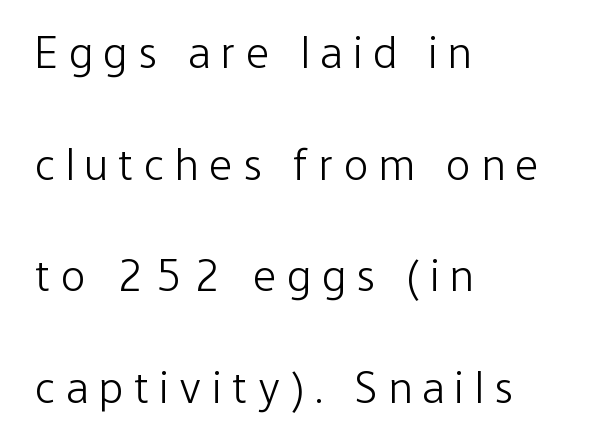
The image shows 45 px light, condensed sans-serif type, upright; set left-aligned, loose line spacing (2.48x), unusually wide letter spacing (+0.25 em), not underlined; low stroke contrast and a medium x-height.
